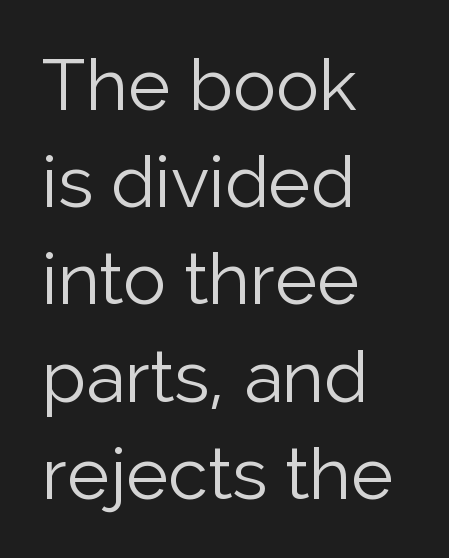
{"serif": "no", "italic": "no", "bold": "no", "weight": "light", "width": "normal", "stroke_contrast": "low", "x_height": "medium", "monospaced": "no", "underline": "no", "align": "left", "line_spacing": "normal", "line_spacing_ratio": 1.35, "letter_spacing": "normal", "letter_spacing_em": 0.0, "glyph_px": 72}
